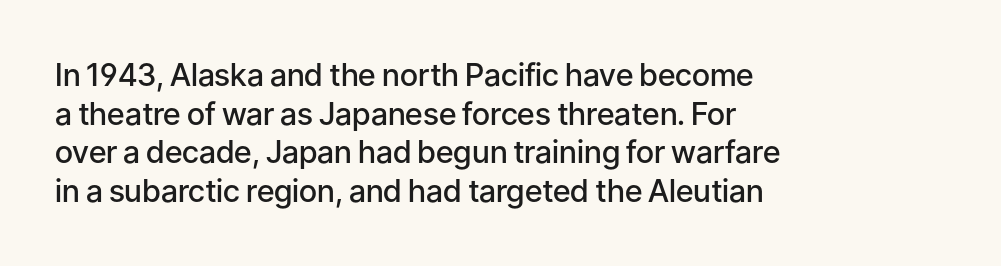
The type is set solid horizontally, with unmodified tracking. The gap between lines stays unmarked. Interline gaps are of average width in this sample. Tall strokes in this sample are plumb rather than angled. Teacher's note: observe the even left margin — that is flush-left alignment. Spacing verdict: proportional, widths tailored to each character.
